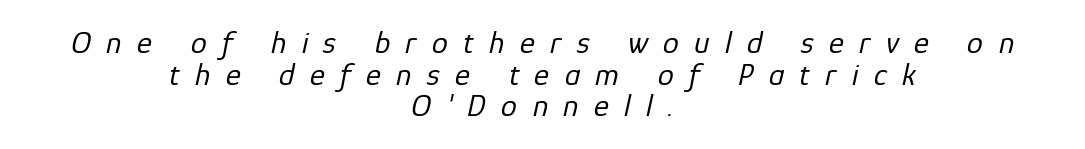
Visually the block forms a symmetrical silhouette, jagged on both flanks. Rows of type sit shoulder to shoulder in the vertical direction. Character widths vary here, with narrow letters taking less room than wide ones. Yep, that's italic — everything's leaning. A clean baseline with only descenders dipping below it.
